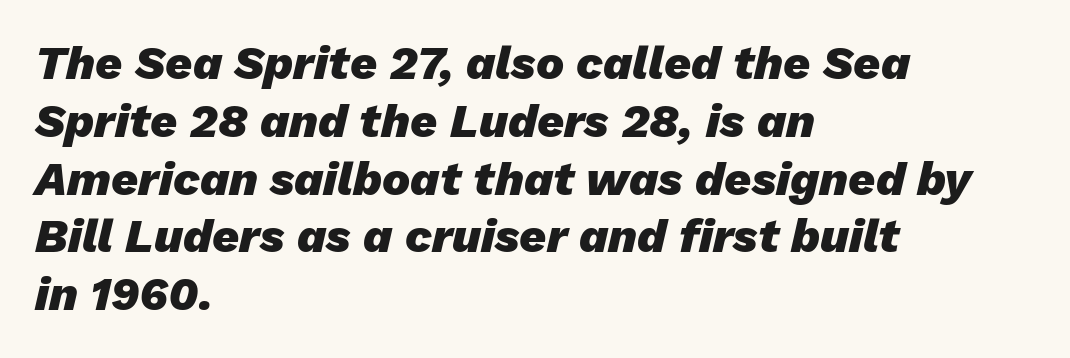
The image shows 47 px heavy type, italic (leaning right); set left-aligned, line spacing 1.23x, normal letter spacing, not underlined; low stroke contrast and a medium x-height.
